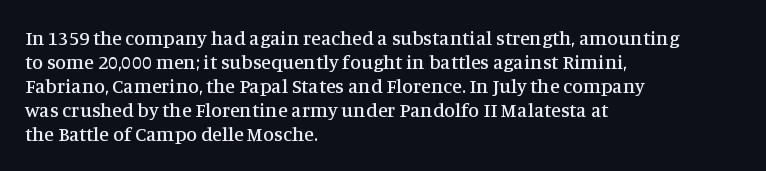
Does the lettering tilt? It doesn't — this is upright. The lines are quadded left. Unmarked baselines from the first word to the last. Characters follow at the spacing the type designer built in.
